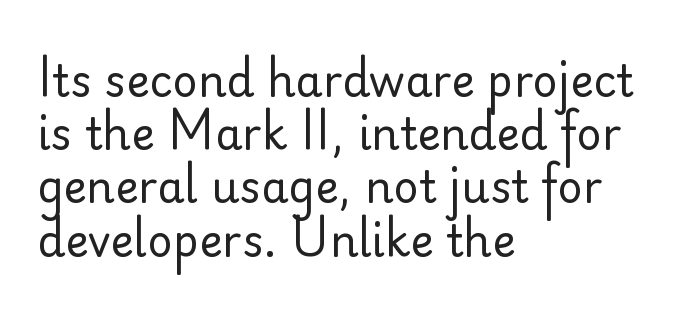
Q: Is the text bold? A: No.
Q: Is the text italic (slanted)? A: No, it is upright.
Q: Is the typeface a serif or a sans-serif typeface? A: Sans-serif.
Q: Is the text underlined? A: No.
Q: How is the paragraph aligned? A: Left-aligned.
Q: Is the spacing between letters normal or unusually wide? A: Normal.
Q: Width (condensed, normal, or wide)? A: Normal.
Q: Stroke contrast? A: Low.
Q: x-height? A: Small.
Q: Monospaced? A: No.
